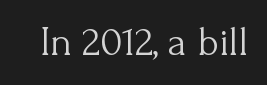
The cut favours lightness, reaching ordinary text weight at its darkest. Standard letterfit; no display-style spreading of the glyphs. The font's upright variant was chosen for this text. The passage shown is typed in a proportional face where columns would drift. Any mark beneath the type? The region is blank. This sample uses a serif face.
